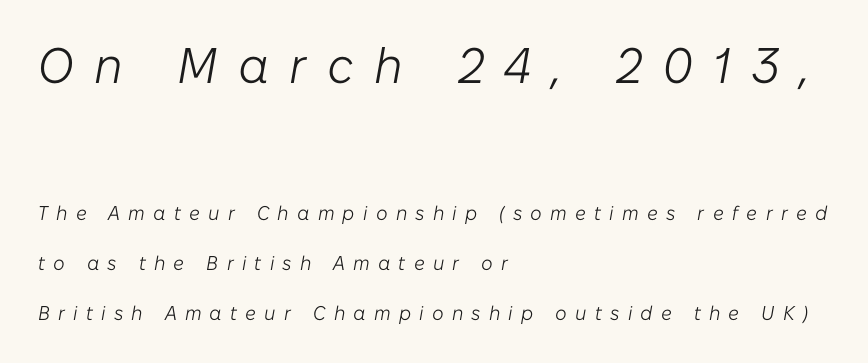
The image shows 50 px light type, italic (leaning right); set left-aligned, loose line spacing (2.49x), unusually wide letter spacing (+0.41 em), not underlined; the first (top) block is 2.5x larger; low stroke contrast and a medium x-height.
